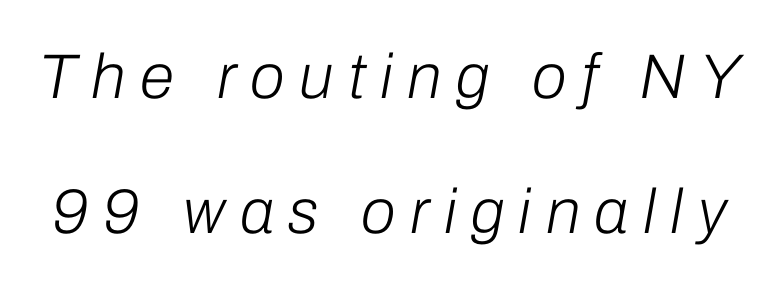
The image shows 63 px light type, italic (leaning right); set loose line spacing (2.15x), unusually wide letter spacing (+0.23 em), not underlined; low stroke contrast and a medium x-height.
